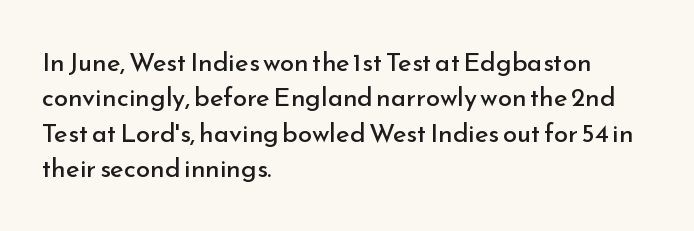
Vertically, the passage feels balanced, rows spaced as you'd expect. No italicization has been applied; the sample stays upright. A bare baseline throughout the passage. Think standard paragraph weight, or any step lighter than that.
